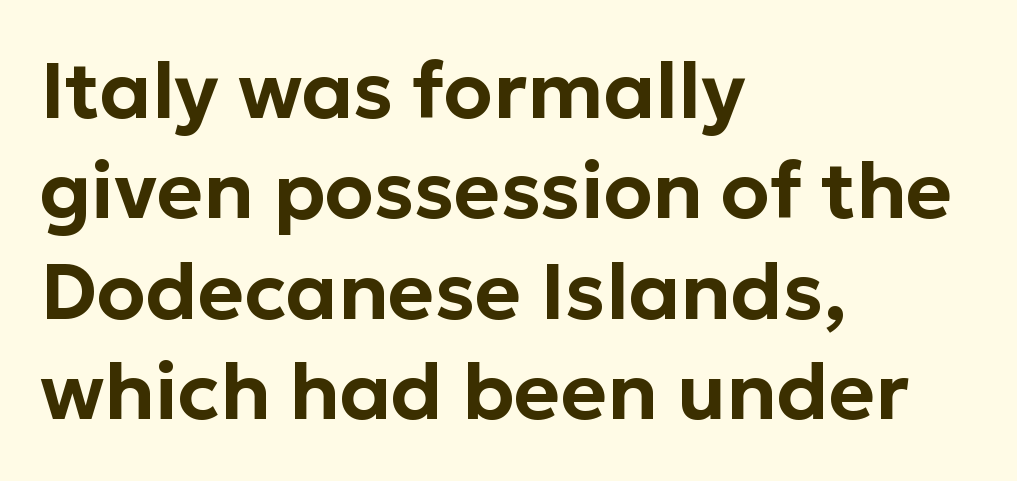
Compared with typical body copy, the letter spacing here is the same. Vertical strokes here are truly vertical. Stroke terminals: plain, sans-serif. You could not count columns in this text — the font is proportionally spaced. The setting favours the left margin, as ordinary paragraphs usually do.
